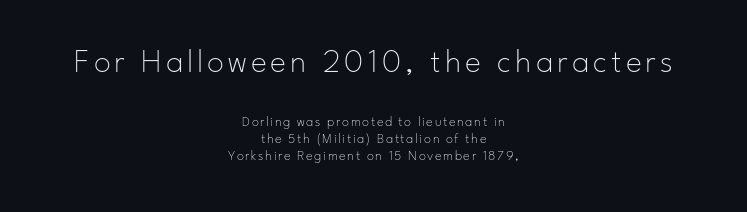
The image shows 34 px thin sans-serif type, upright; set centered, line spacing 1.2x, not underlined; the first (top) block is 2.43x larger; low stroke contrast and a small x-height.
